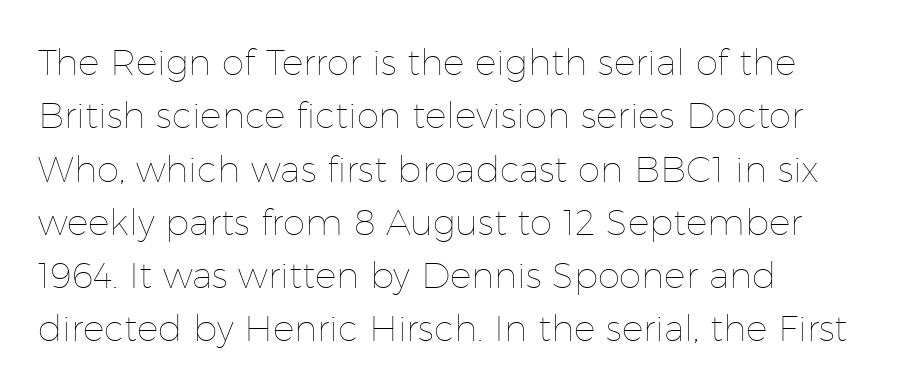
The image shows 36 px thin type, upright; set left-aligned, normal line spacing (1.48x), normal letter spacing, not underlined; low stroke contrast and a medium x-height.
